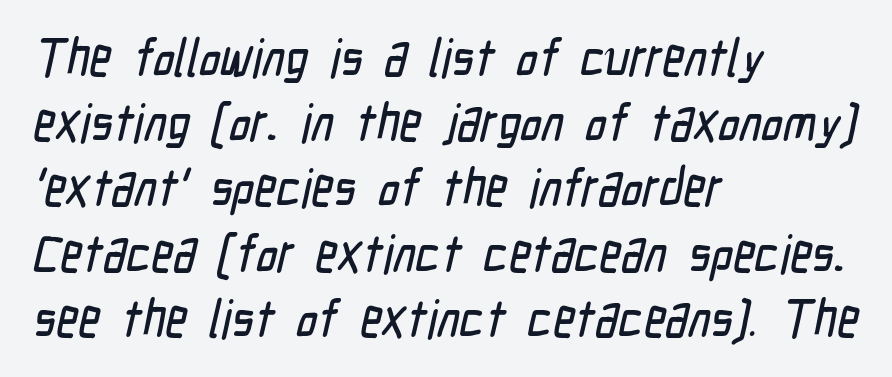
Q: Is the typeface a serif or a sans-serif typeface? A: Sans-serif.
Q: Is the text underlined? A: No.
Q: How is the paragraph aligned? A: Left-aligned.
Q: Is the spacing between letters normal or unusually wide? A: Normal.
Q: Width (condensed, normal, or wide)? A: Condensed.
Q: Stroke contrast? A: Low.
Q: x-height? A: Medium.
Q: Monospaced? A: No.
